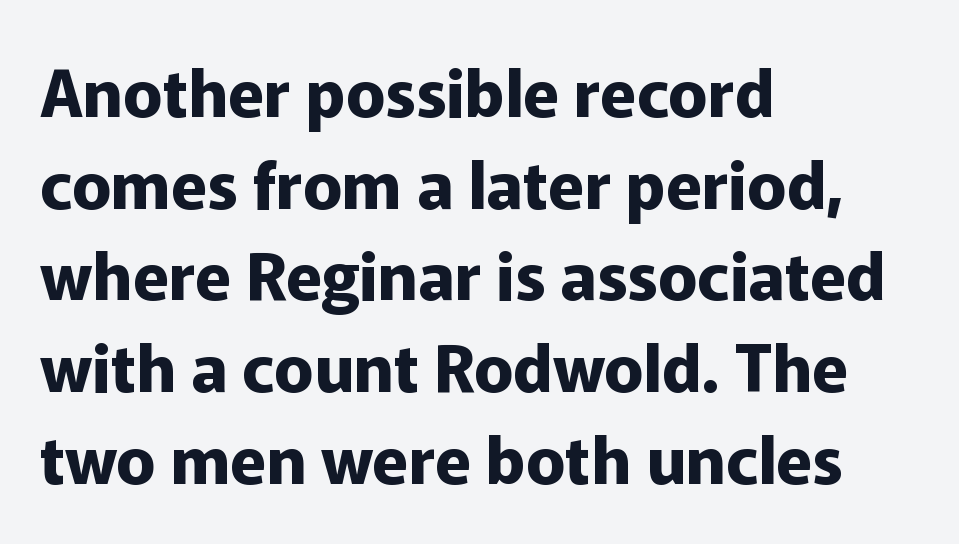
Here the designer chose a conventional face with non-uniform glyph widths. Do the letters lean? They stand straight. Lines of text with bare space underneath. The lines in this sample share a left origin and differ only in where they stop. Baseline-to-baseline distance is the conventional proportion of letter height. The strokes are fattened all the way to bold.
